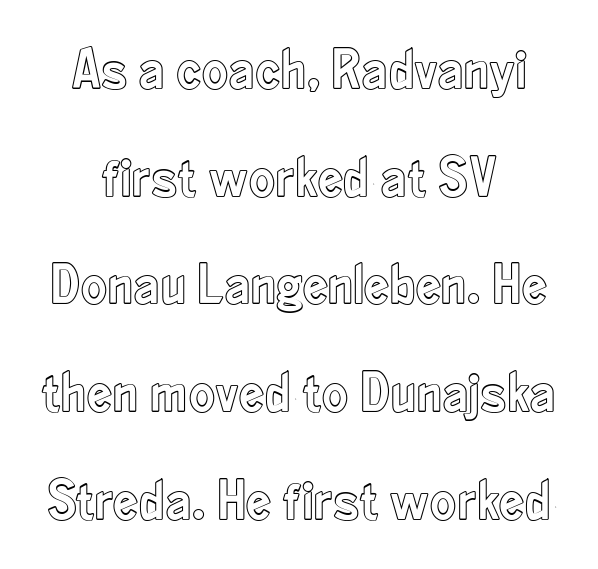
Words float on clear page, feet unadorned. Short and long lines alike share a common midpoint. The specimen reads as upright at a glance. Here the glyphs are tracked normally, forming tight word shapes. Is this a fixed-width face? No — the glyphs have proportional, varying widths.
